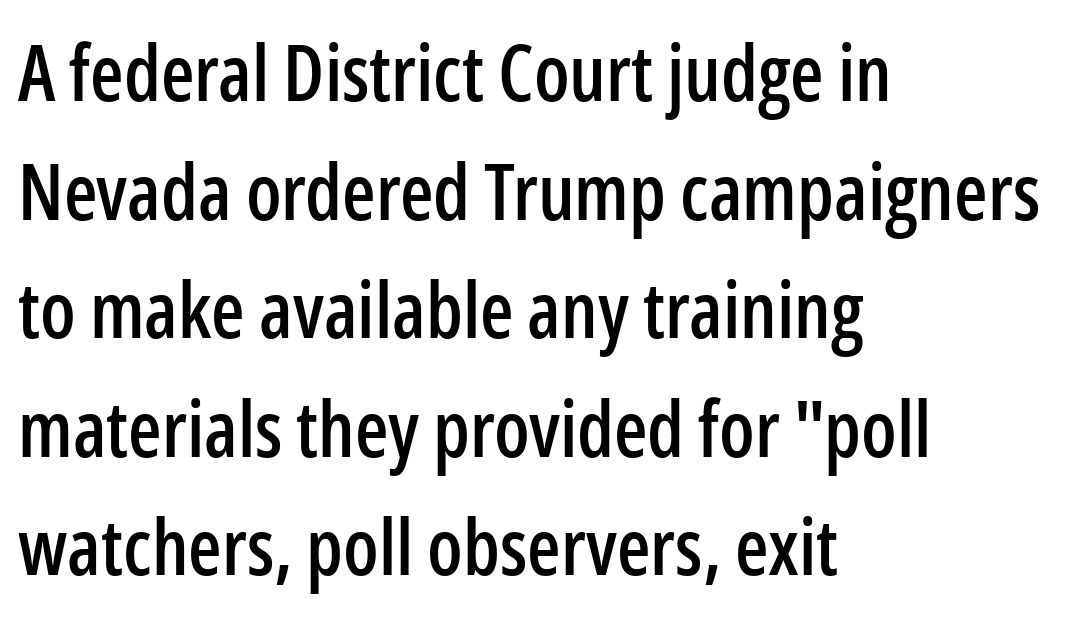
The image shows 77 px condensed sans-serif type, upright; set left-aligned, normal line spacing (1.54x), normal letter spacing, not underlined; low stroke contrast and a medium x-height.
